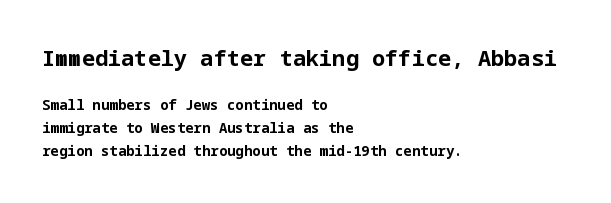
{"italic": "no", "bold": "yes", "underline": "no", "align": "left", "line_spacing": "normal", "line_spacing_ratio": 1.62, "letter_spacing": "normal", "letter_spacing_em": 0.0, "larger_block": "first", "size_ratio": 1.57, "glyph_px": 22}
